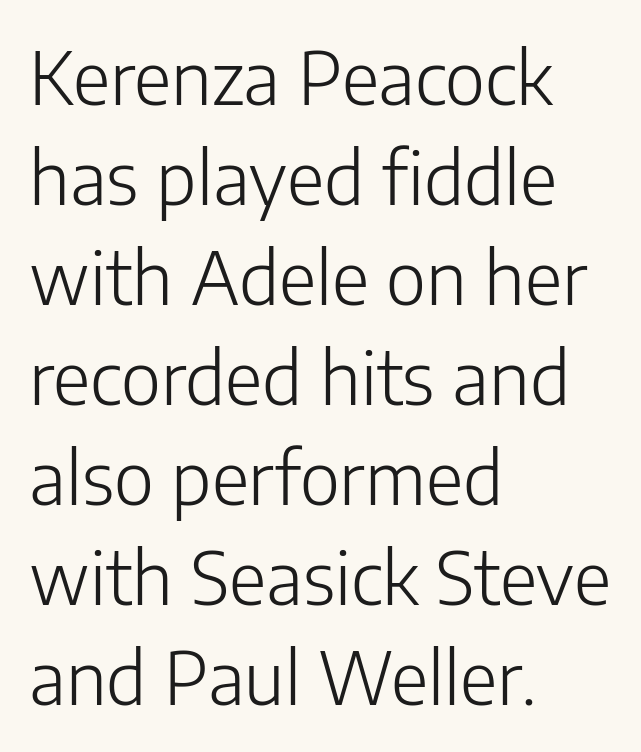
Q: Is the text bold? A: No.
Q: Is the text italic (slanted)? A: No, it is upright.
Q: Is the typeface a serif or a sans-serif typeface? A: Sans-serif.
Q: Is the text underlined? A: No.
Q: How is the paragraph aligned? A: Left-aligned.
Q: Is the spacing between letters normal or unusually wide? A: Normal.
Q: Is the spacing between lines tight, normal or loose? A: Normal.
Q: Width (condensed, normal, or wide)? A: Normal.
Q: Stroke contrast? A: Low.
Q: x-height? A: Medium.
Q: Monospaced? A: No.
